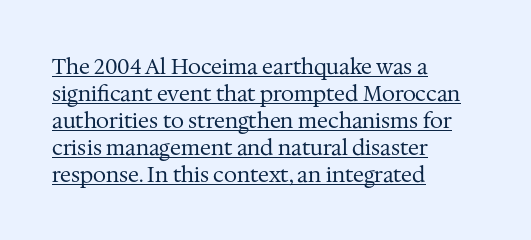
Q: Is the text bold? A: No.
Q: Is the text italic (slanted)? A: No, it is upright.
Q: Is the text underlined? A: Yes.
Q: How is the paragraph aligned? A: Left-aligned.
Q: Is the spacing between letters normal or unusually wide? A: Normal.
Q: Is the spacing between lines tight, normal or loose? A: Normal.
